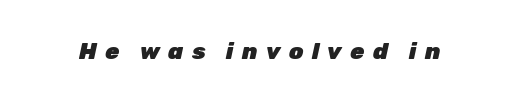
The image shows 23 px bold type, italic (leaning right); set unusually wide letter spacing (+0.36 em), not underlined.
